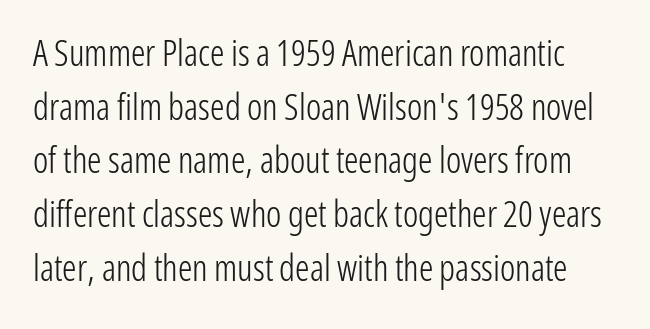
The strip under each line holds only bare page. The typography opts for an upright posture over an oblique one. The face used here is proportionally spaced, like ordinary book or web type. A typesetter would label this face a sans.
